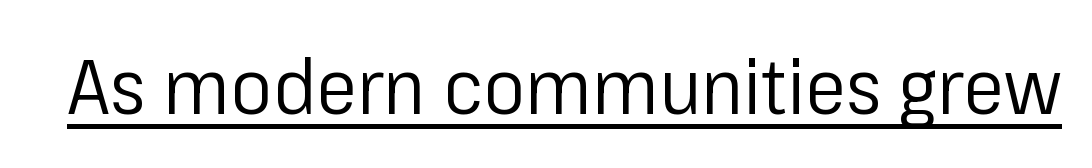
Q: Is the text bold? A: No.
Q: Is the text italic (slanted)? A: No, it is upright.
Q: Is the typeface a serif or a sans-serif typeface? A: Sans-serif.
Q: Is the text underlined? A: Yes.
Q: Is the spacing between letters normal or unusually wide? A: Normal.
Q: Width (condensed, normal, or wide)? A: Normal.
Q: Stroke contrast? A: Low.
Q: x-height? A: Medium.
Q: Monospaced? A: No.
